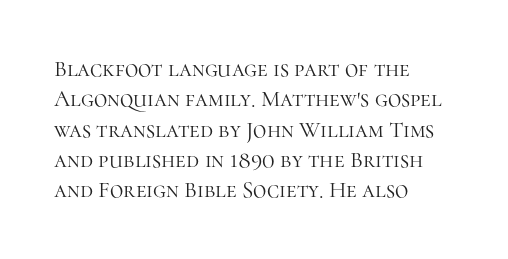
{"italic": "no", "bold": "no", "underline": "no", "align": "left", "line_spacing": "normal", "line_spacing_ratio": 1.32, "letter_spacing": "normal", "letter_spacing_em": 0.0, "glyph_px": 23}
